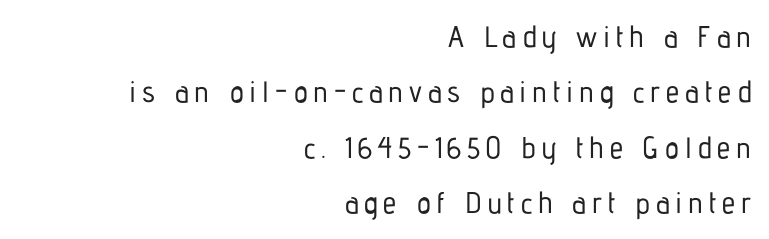
{"serif": "no", "italic": "no", "width": "condensed", "stroke_contrast": "low", "x_height": "medium", "monospaced": "no", "underline": "no", "align": "right", "line_spacing_ratio": 1.85, "glyph_px": 30}
